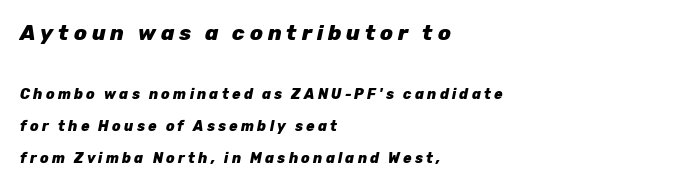
If you drew a line through each stem, it would be angled. The zone under the glyphs is completely vacant. Every letter is thick-stroked: bold, no question. The rag falls on the right side of this text block. Widely set lines give the paragraph a tall, airy silhouette.
